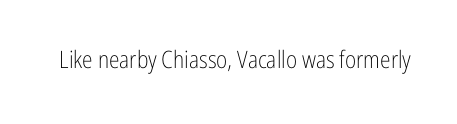
Only glyphs here, with clear space below each row. Notice how the stems are strictly vertical — no italics here. Between one letter and the next there's only the usual sliver of space. Is this a heavy cut? Hardly; it is regular or lighter.
